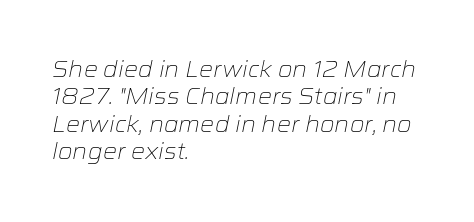
Q: Is the text bold? A: No.
Q: Is the text italic (slanted)? A: Yes, it leans right by about 12 degrees.
Q: Is the text underlined? A: No.
Q: How is the paragraph aligned? A: Left-aligned.
Q: Is the spacing between letters normal or unusually wide? A: Normal.
Q: Is the spacing between lines tight, normal or loose? A: Normal.
